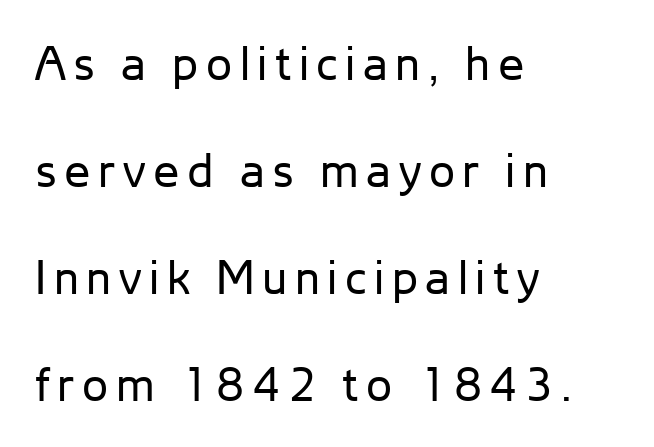
Q: Is the text bold? A: No.
Q: Is the text italic (slanted)? A: No, it is upright.
Q: Is the typeface a serif or a sans-serif typeface? A: Sans-serif.
Q: Is the text underlined? A: No.
Q: How is the paragraph aligned? A: Left-aligned.
Q: Is the spacing between lines tight, normal or loose? A: Loose.
Q: Width (condensed, normal, or wide)? A: Normal.
Q: Stroke contrast? A: Low.
Q: x-height? A: Medium.
Q: Monospaced? A: No.
